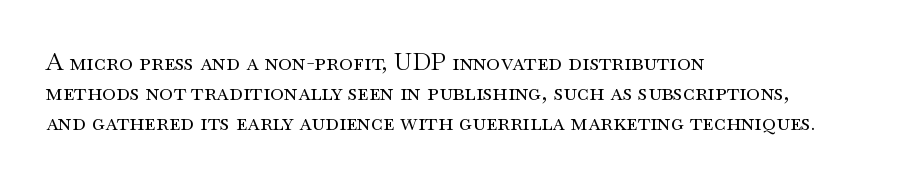
The weight would be labelled regular, book, light, or lighter still. Every stem runs plumb, perpendicular to the baseline. Descender tails drop into unmarked territory. One glance says typical: line gaps are just what's usual.
